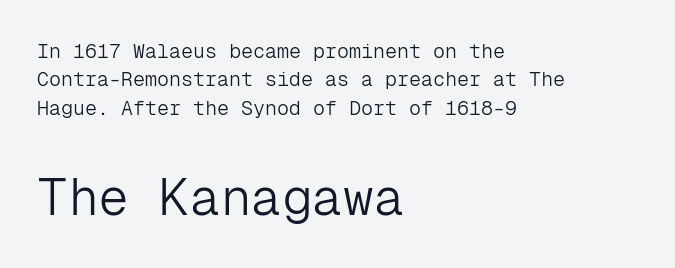
Q: Is the text bold? A: No.
Q: Is the text italic (slanted)? A: No, it is upright.
Q: Is the typeface a serif or a sans-serif typeface? A: Sans-serif.
Q: Is the text underlined? A: No.
Q: How is the paragraph aligned? A: Left-aligned.
Q: Is the spacing between letters normal or unusually wide? A: Normal.
Q: Is the spacing between lines tight, normal or loose? A: Normal.
Q: Which block of text is set in a larger size, the first (top) or the second (bottom)? A: The second (bottom) one.
Q: Width (condensed, normal, or wide)? A: Normal.
Q: Stroke contrast? A: Low.
Q: x-height? A: Medium.
Q: Monospaced? A: Yes.
